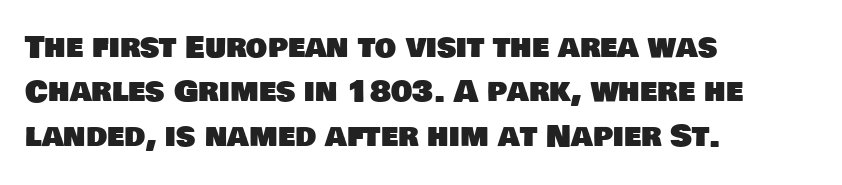
If you drew a ruler down the left edge, every line would touch it. Unlike a traditional serif, this face leaves its strokes unadorned. Varying glyph widths throughout — classic text-font behaviour. Descender tails drop into unmarked territory. Horizontal bands of white between lines are of average thickness. No extra tracking has been applied to these lines.
